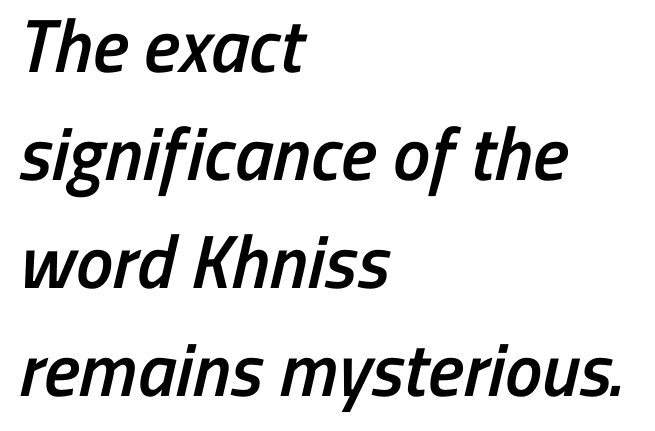
These lines keep a tight, regular rhythm from letter to letter. The letters advance in unequal steps, a hallmark of proportional type. Its strokes are somewhat broadened, the hallmark of semibold type. The rendering uses a moderate line-height, typical for paragraphs.
